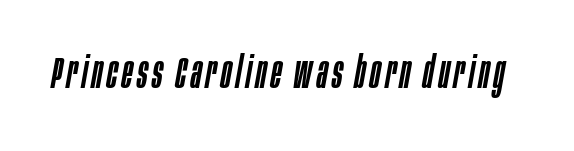
The passage shown leans; its letterforms are oblique. This rendering features lettering with no underline. Character widths vary here, with narrow letters taking less room than wide ones.
